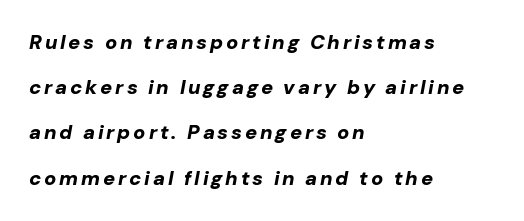
{"italic": "yes", "lean": "right", "slant_degrees": 10, "bold": "yes", "underline": "no", "align": "left", "line_spacing": "loose", "line_spacing_ratio": 2.26, "glyph_px": 20}
